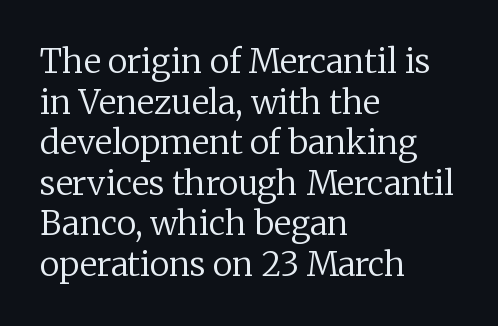
The image shows 33 px regular-weight serif type, upright; set left-aligned, line spacing 1.23x, normal letter spacing, not underlined; low stroke contrast and a medium x-height.
